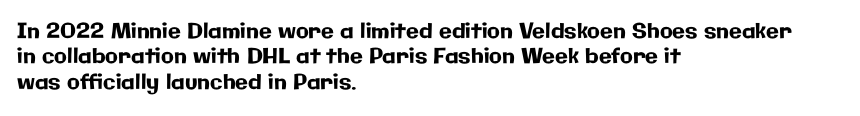
The image shows 21 px text type, upright; set left-aligned, line spacing 1.21x, normal letter spacing, not underlined.
